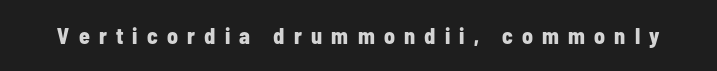
The image shows 22 px bold type, upright; set unusually wide letter spacing (+0.42 em), not underlined.
